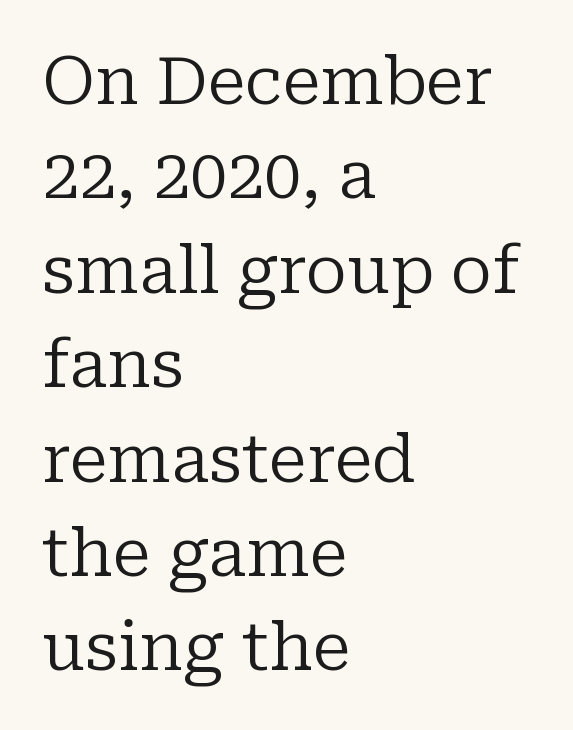
{"serif": "yes", "italic": "no", "bold": "no", "weight": "regular", "width": "normal", "stroke_contrast": "low", "x_height": "medium", "monospaced": "no", "underline": "no", "align": "left", "line_spacing": "normal", "line_spacing_ratio": 1.43, "letter_spacing": "normal", "letter_spacing_em": 0.0, "glyph_px": 66}
